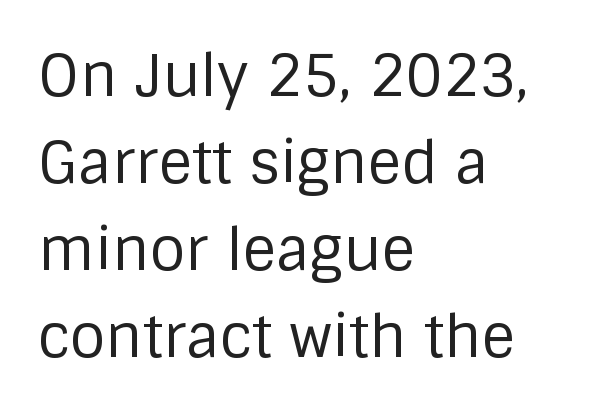
{"serif": "no", "italic": "no", "bold": "no", "weight": "regular", "width": "normal", "stroke_contrast": "low", "x_height": "large", "monospaced": "no", "underline": "no", "align": "left", "line_spacing": "normal", "line_spacing_ratio": 1.5, "letter_spacing": "normal", "letter_spacing_em": 0.0, "glyph_px": 58}
